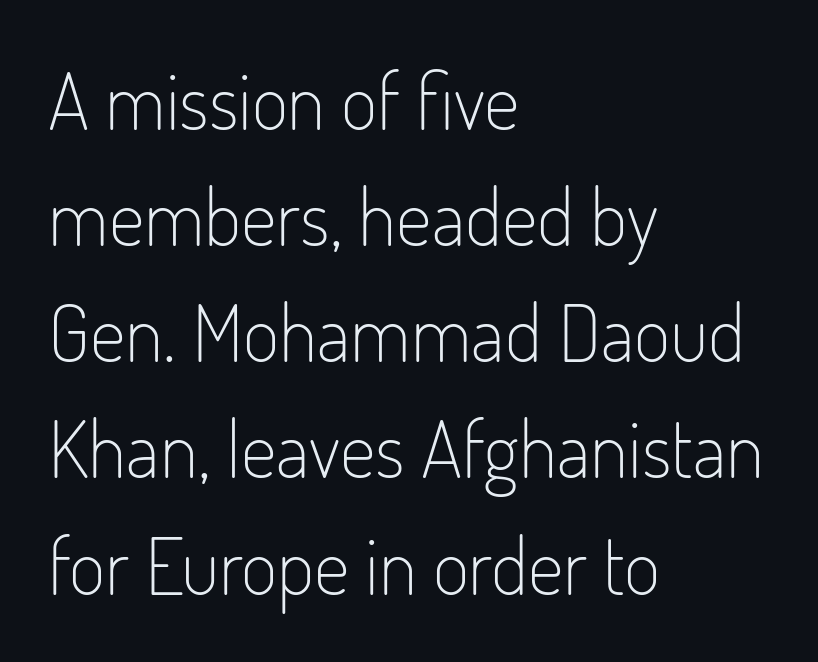
A quiet, ordinary-to-light weight characterises the typeface. Summary of vertical rhythm: regular, with standard interline spacing. The line texture is even and compact thanks to regular tracking. A classic flush-left, rag-right setting is used for this passage. Descenders are the only things crossing below the line. The designer went with a sans here, leaving each stem footless.
